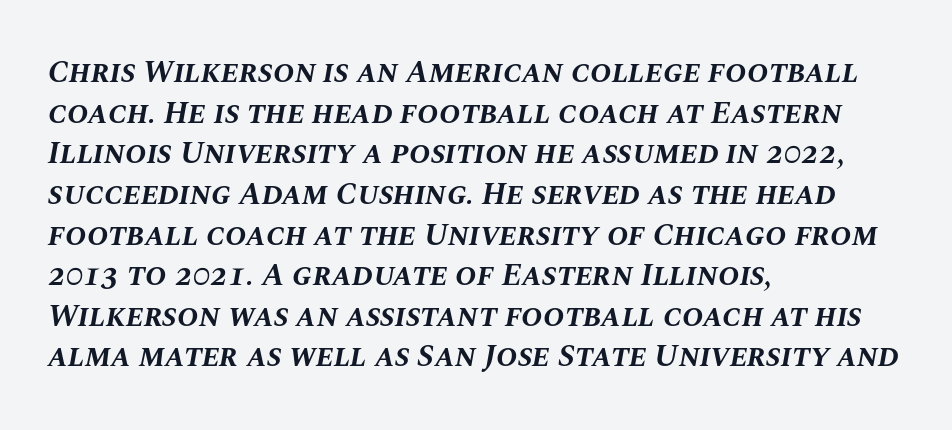
{"italic": "yes", "lean": "right", "slant_degrees": 10, "bold": "yes", "weight": "bold", "width": "normal", "stroke_contrast": "medium", "x_height": "large", "monospaced": "no", "underline": "no", "align": "left", "line_spacing": "normal", "line_spacing_ratio": 1.27, "letter_spacing": "normal", "letter_spacing_em": 0.0, "glyph_px": 32}
